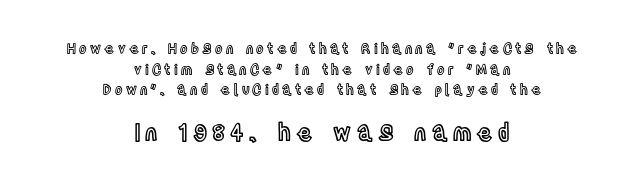
The passage shown is not underscored anywhere. Compared with typical paragraphs, the rows here are spaced about the same. The second block has been scaled up relative to the first. Italic: no, the glyphs are upright roman. You could only call the tracking loose — the letters float apart. The lines in this sample share a center point and differ in where they start and stop.
